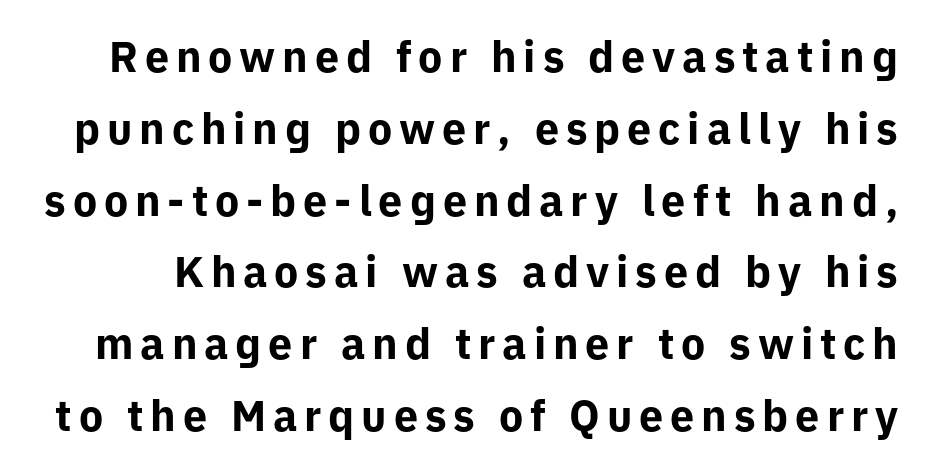
A normal amount of white space separates one row of letters from the next. The font family rendered here belongs to the sans-serif group. This is roman type, the default non-slanted kind. Check under the words: just untouched page.
